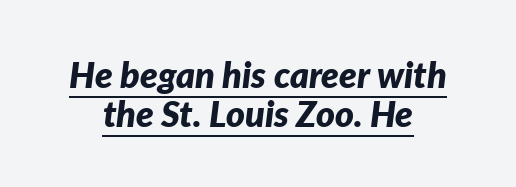
Summary of weight: heavy, a full bold. The face used here is rendered with its standard letterfit. Do the characters align in a grid? No, the font is proportional. The words here are underlined. There's an unmistakable incline to the writing here.
